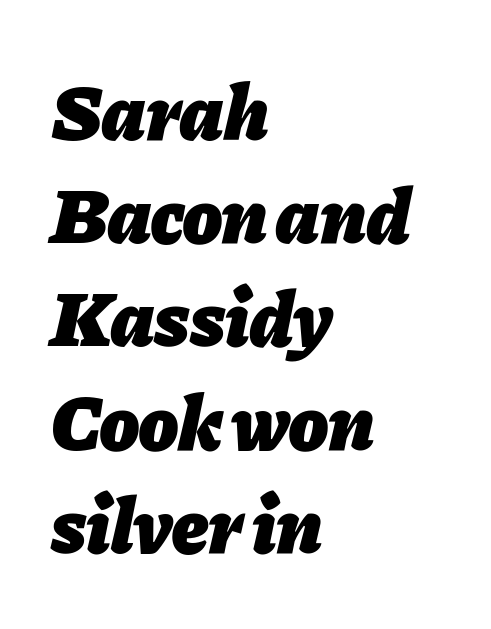
{"italic": "yes", "lean": "right", "slant_degrees": 11, "bold": "yes", "weight": "heavy", "width": "normal", "stroke_contrast": "low", "x_height": "medium", "monospaced": "no", "underline": "no", "align": "left", "line_spacing": "normal", "line_spacing_ratio": 1.29, "letter_spacing": "normal", "letter_spacing_em": 0.0, "glyph_px": 80}
